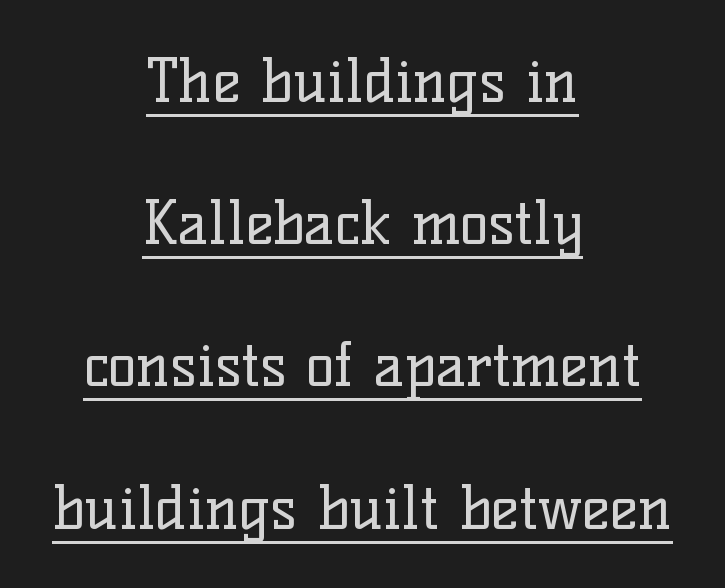
The image shows 60 px regular-weight serif type, upright; set centered, loose line spacing (2.37x), normal letter spacing, underlined; low stroke contrast and a medium x-height.
